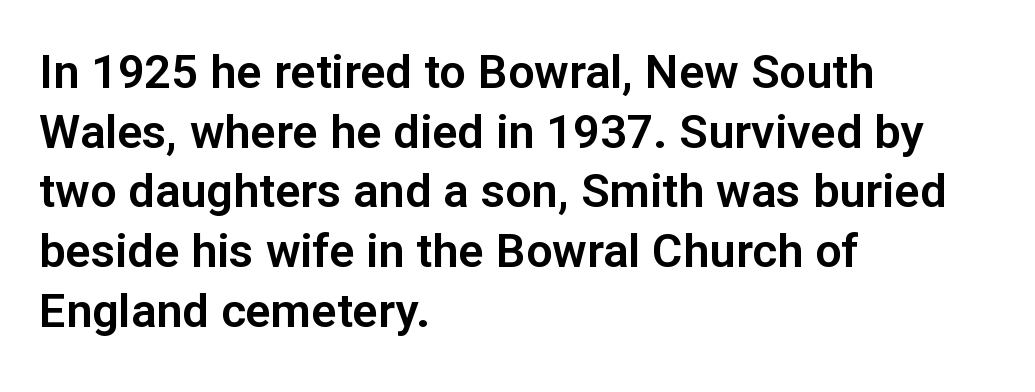
{"serif": "no", "italic": "no", "width": "normal", "stroke_contrast": "low", "x_height": "medium", "monospaced": "no", "underline": "no", "align": "left", "line_spacing": "normal", "line_spacing_ratio": 1.27, "letter_spacing": "normal", "letter_spacing_em": 0.0, "glyph_px": 47}
